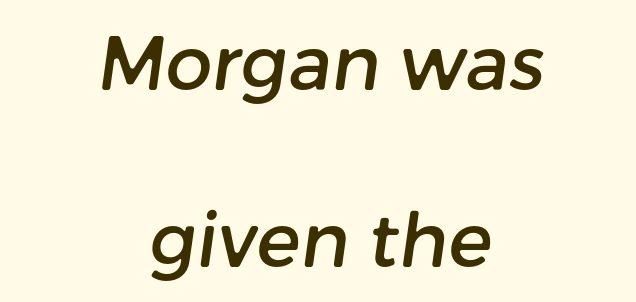
The image shows 74 px sans-serif type; set centered, loose line spacing (2.39x), normal letter spacing, not underlined; low stroke contrast and a medium x-height.
